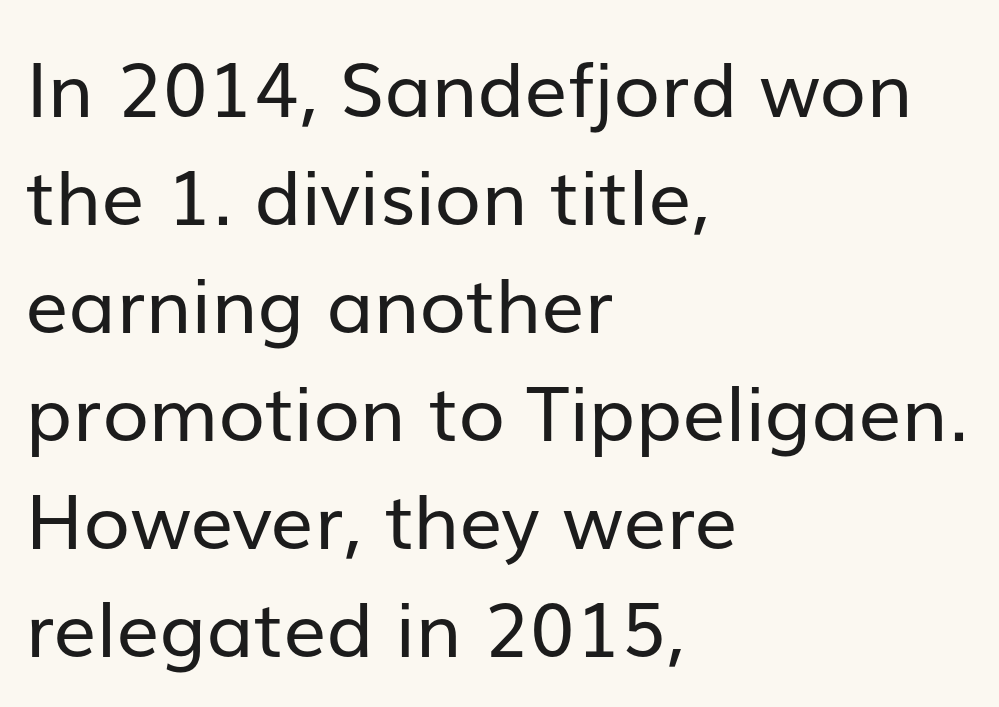
Q: Is the text bold? A: No.
Q: Is the text italic (slanted)? A: No, it is upright.
Q: Is the typeface a serif or a sans-serif typeface? A: Sans-serif.
Q: Is the text underlined? A: No.
Q: How is the paragraph aligned? A: Left-aligned.
Q: Is the spacing between letters normal or unusually wide? A: Normal.
Q: Is the spacing between lines tight, normal or loose? A: Normal.
Q: Width (condensed, normal, or wide)? A: Normal.
Q: Stroke contrast? A: Low.
Q: x-height? A: Medium.
Q: Monospaced? A: No.
